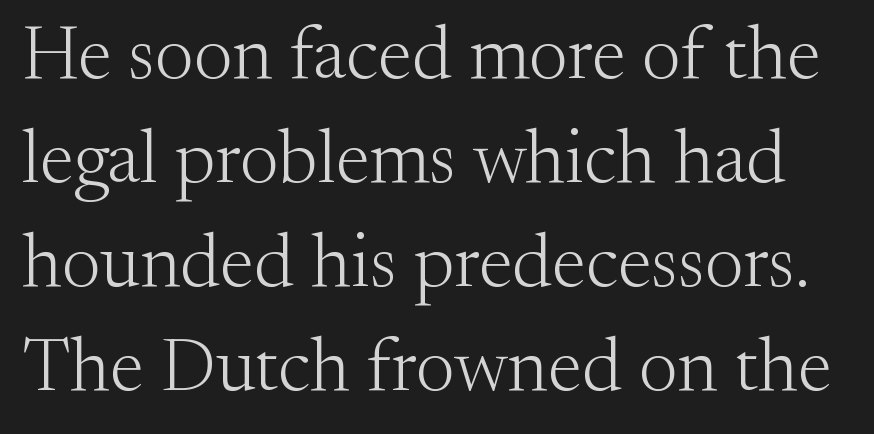
Letters have the restrained weight of plain body copy at most. The font family rendered here belongs to the serif group. Nothing unusual about the tracking: characters are spaced as the font intends. The letters advance in unequal steps, a hallmark of proportional type. One glance says typical: line gaps are just what's usual.
